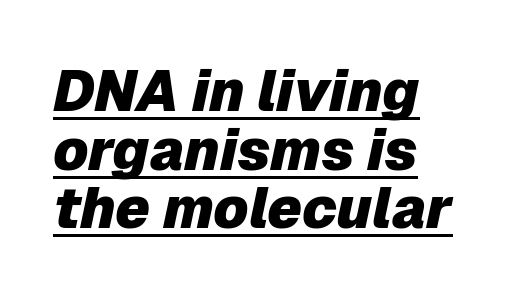
{"italic": "yes", "lean": "right", "slant_degrees": 12, "bold": "yes", "weight": "heavy", "width": "normal", "stroke_contrast": "low", "x_height": "medium", "monospaced": "no", "underline": "yes", "line_spacing": "tight", "line_spacing_ratio": 1.03, "letter_spacing": "normal", "letter_spacing_em": 0.0, "glyph_px": 57}
